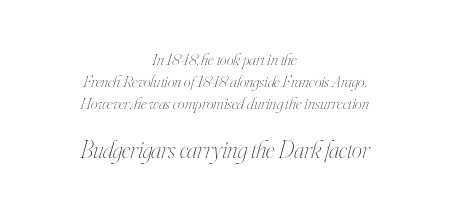
One glance says typical: line gaps are just what's usual. The zone under the glyphs is completely vacant. Tracking here is standard; glyphs follow each other at the usual distance. Tall strokes in this sample are angled rather than plumb.
